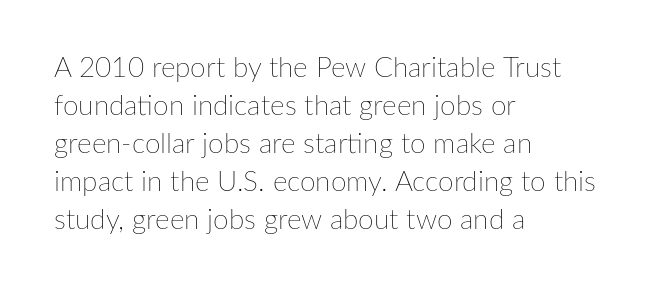
The image shows 28 px thin type, upright; set left-aligned, normal line spacing (1.36x), normal letter spacing, not underlined; low stroke contrast and a medium x-height.
